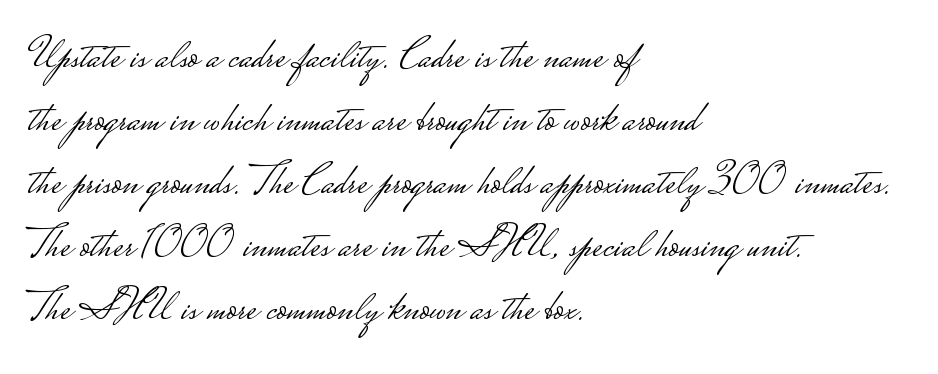
The image shows 44 px light, wide sans-serif type; set left-aligned, normal line spacing (1.43x), normal letter spacing, not underlined; low stroke contrast.
